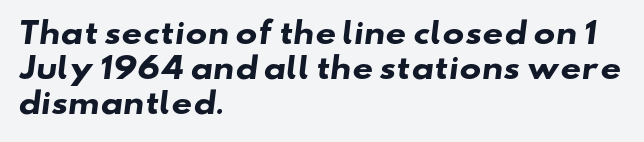
Caption: standard tracking, unaltered. What weight is shown? A full bold with thick strokes. You could not count columns in this text — the font is proportionally spaced. The rendering anchors every line to the left-hand side. Bare-footed words on every line. The glyphs in this specimen are sans serif.
